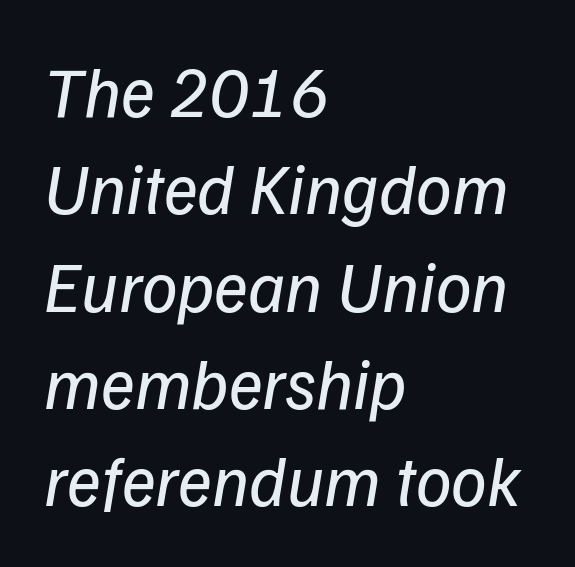
Note the varied advance widths — an 'i' is clearly narrower than an 'm'. Clear beneath every line of the passage. Leading matches the norm, producing a regular column. It's the slanting kind of type. Heft: none added — not bold.
